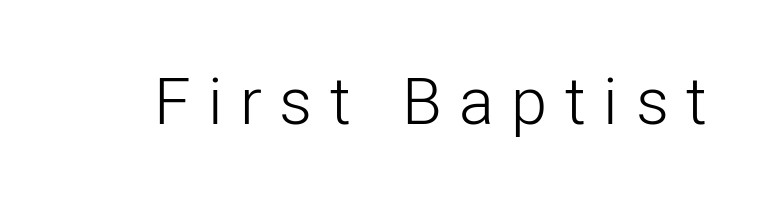
The image shows 65 px light sans-serif type, upright; set unusually wide letter spacing (+0.27 em), not underlined; low stroke contrast and a medium x-height.
